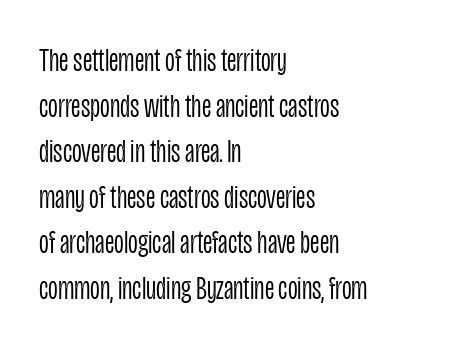
The image shows 34 px light, condensed sans-serif type, upright; set left-aligned, normal line spacing (1.34x), normal letter spacing, not underlined; low stroke contrast and a large x-height.
